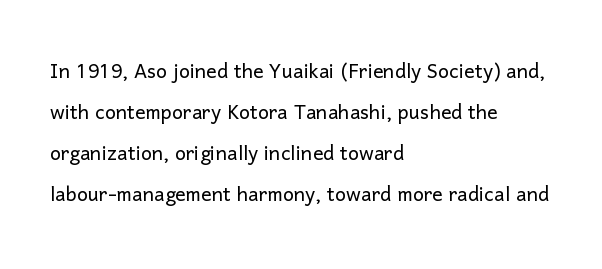
The words here are not underlined. Unbolded letterforms with no extra heft. Quick note: interline space is typical. These lines stack with their left ends in a neat column. Ordinary non-slanted type is in use. Here the glyphs are tracked normally, forming tight word shapes.
